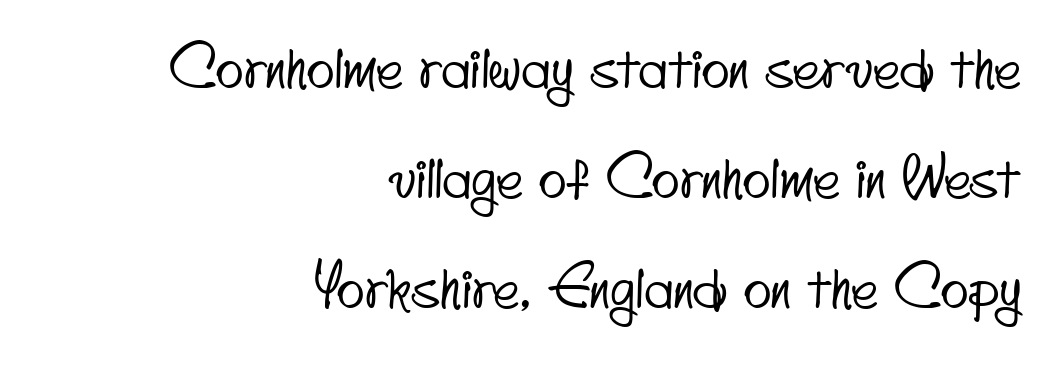
The image shows 58 px condensed sans-serif type; set right-aligned, loose line spacing (1.9x), normal letter spacing, not underlined; low stroke contrast and a small x-height.
